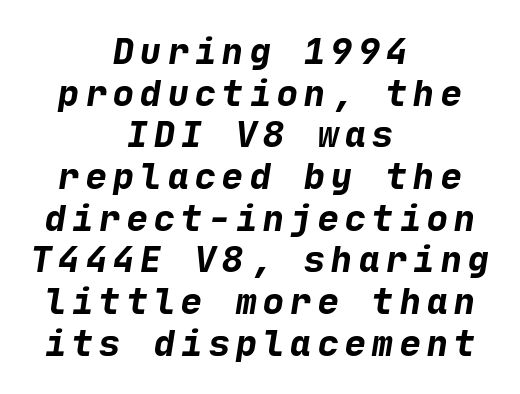
The space beneath each line is pristine and unruled. Each line is balanced around a shared central axis. Weight check: bold — yes, fully. The designer went with a sans here, leaving each stem footless.
